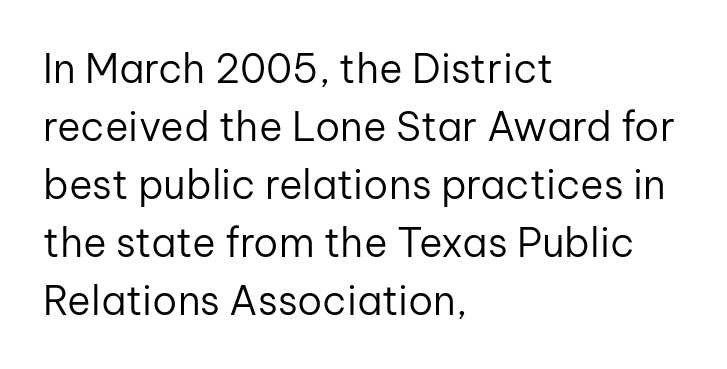
The image shows 40 px regular-weight sans-serif type, upright; set left-aligned, normal line spacing (1.45x), normal letter spacing, not underlined; low stroke contrast and a medium x-height.
